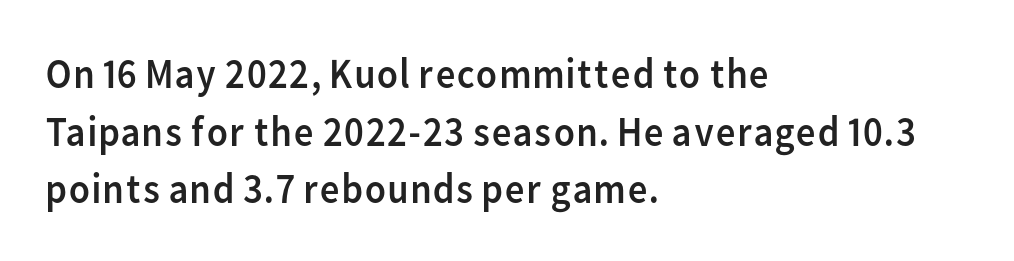
Q: Is the text bold? A: No.
Q: Is the text italic (slanted)? A: No, it is upright.
Q: Is the typeface a serif or a sans-serif typeface? A: Sans-serif.
Q: Is the text underlined? A: No.
Q: How is the paragraph aligned? A: Left-aligned.
Q: Is the spacing between letters normal or unusually wide? A: Normal.
Q: Is the spacing between lines tight, normal or loose? A: Normal.
Q: Width (condensed, normal, or wide)? A: Normal.
Q: Stroke contrast? A: Low.
Q: x-height? A: Medium.
Q: Monospaced? A: No.
